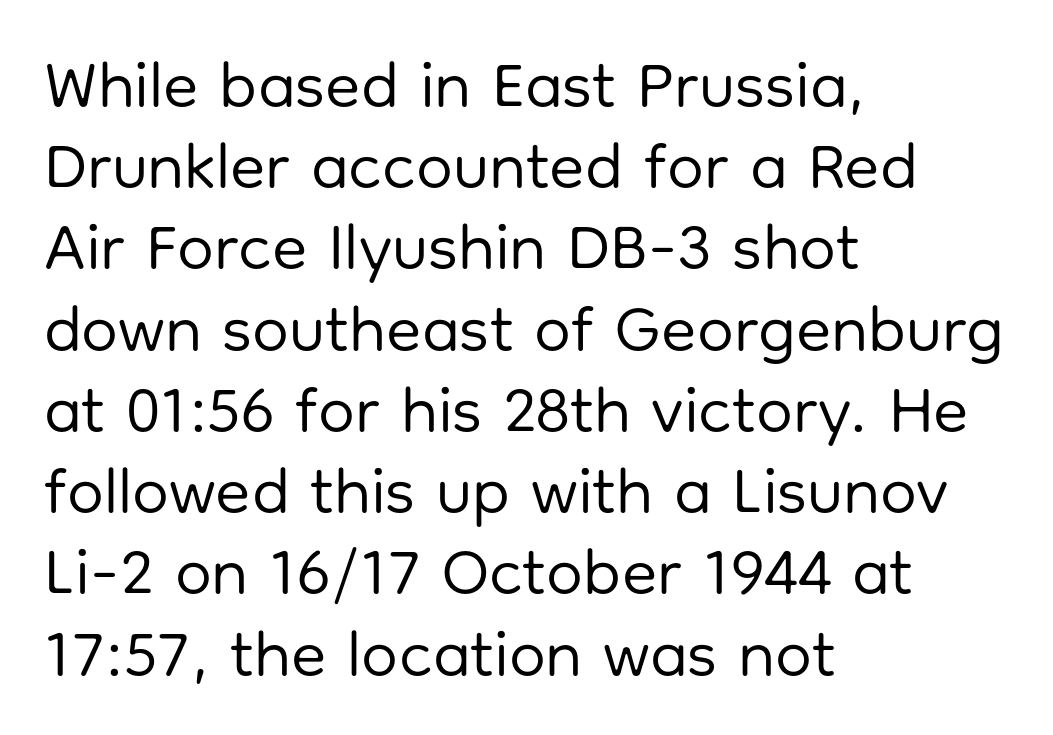
Is there any slant? The stems are plumb. Do the characters align in a grid? No, the font is proportional. Is this a heavy cut? Hardly; it is regular or lighter. In terms of letterform style, serifs are entirely absent. Inter-character spacing is left at the font's built-in metrics.
